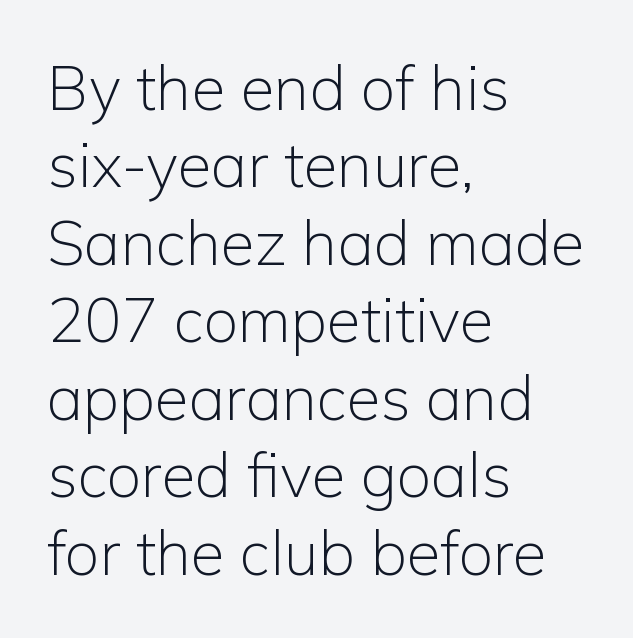
{"serif": "no", "italic": "no", "bold": "no", "weight": "light", "width": "normal", "stroke_contrast": "low", "x_height": "medium", "monospaced": "no", "underline": "no", "align": "left", "line_spacing": "normal", "line_spacing_ratio": 1.25, "letter_spacing": "normal", "letter_spacing_em": 0.0, "glyph_px": 62}
